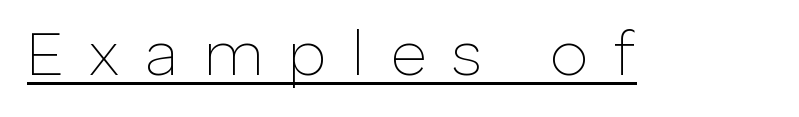
Posture: vertical. Each letter keeps its own natural width here, so spacing adapts to shape. The passage shown is typeset with a sans-serif family. The font sits on the lighter half of the weight spectrum, regular included. Underlining? Definitely there. Compared with typical body copy, the letter spacing here is much looser.
